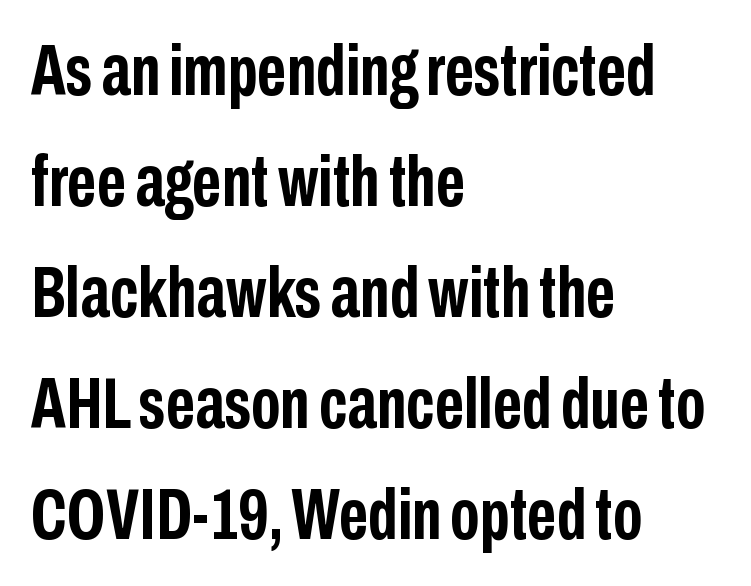
{"serif": "no", "italic": "no", "bold": "yes", "weight": "semibold", "width": "condensed", "stroke_contrast": "low", "x_height": "medium", "monospaced": "no", "underline": "no", "align": "left", "line_spacing": "normal", "line_spacing_ratio": 1.54, "letter_spacing": "normal", "letter_spacing_em": 0.0, "glyph_px": 72}
